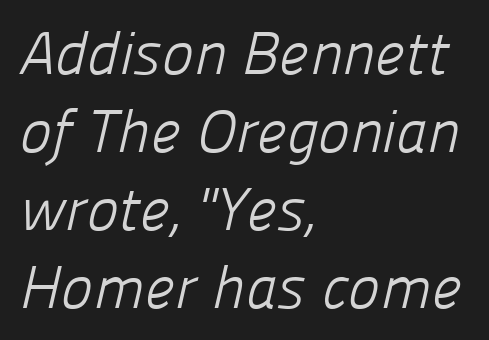
{"serif": "no", "bold": "no", "weight": "light", "width": "normal", "stroke_contrast": "low", "x_height": "medium", "monospaced": "no", "underline": "no", "align": "left", "line_spacing": "normal", "line_spacing_ratio": 1.3, "letter_spacing": "normal", "letter_spacing_em": 0.0, "glyph_px": 60}
